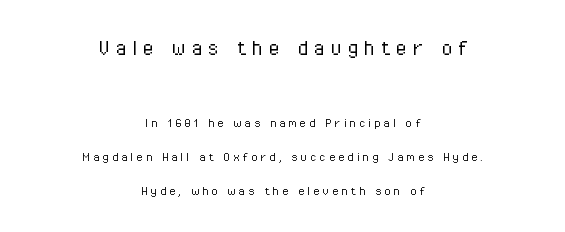
You can tell it's not italic because the verticals are truly vertical. This layout puts the oversized block above and the modest block below. Compared with typical body copy, the letter spacing here is much looser. Check under the words: just untouched page.
